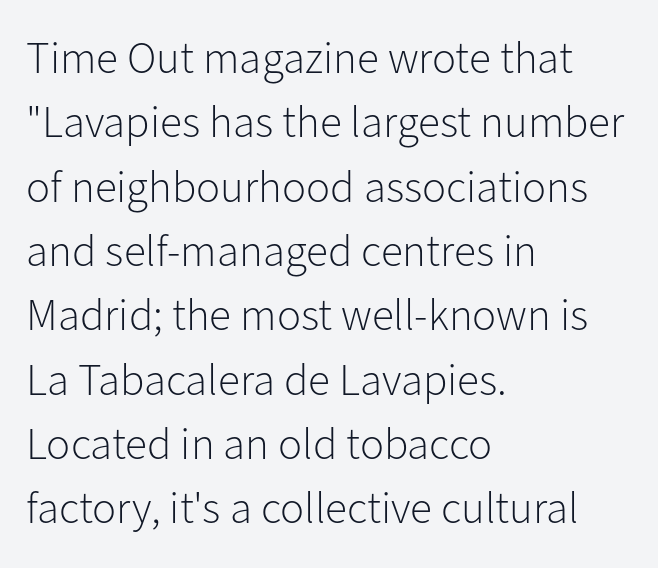
The image shows 45 px light sans-serif type, upright; set left-aligned, normal line spacing (1.43x), normal letter spacing, not underlined; low stroke contrast and a medium x-height.
